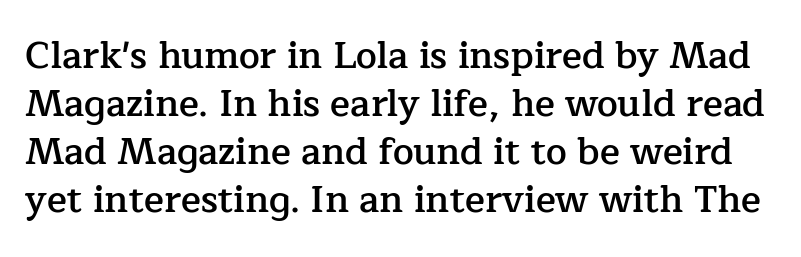
{"serif": "yes", "italic": "no", "bold": "semi", "weight": "semibold", "width": "normal", "stroke_contrast": "low", "x_height": "medium", "monospaced": "no", "underline": "no", "line_spacing": "normal", "line_spacing_ratio": 1.3, "letter_spacing": "normal", "letter_spacing_em": 0.0, "glyph_px": 37}
